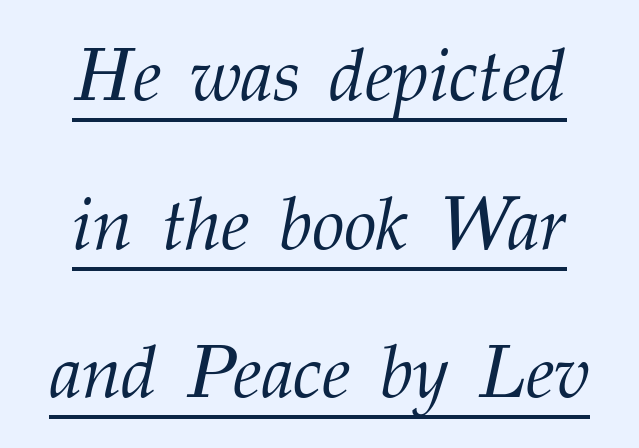
Q: Is the text bold? A: No.
Q: Is the text italic (slanted)? A: Yes, it leans right by about 12 degrees.
Q: Is the typeface a serif or a sans-serif typeface? A: Serif.
Q: Is the text underlined? A: Yes.
Q: Is the spacing between letters normal or unusually wide? A: Normal.
Q: Is the spacing between lines tight, normal or loose? A: Loose.
Q: Width (condensed, normal, or wide)? A: Normal.
Q: Stroke contrast? A: Medium.
Q: x-height? A: Medium.
Q: Monospaced? A: No.
